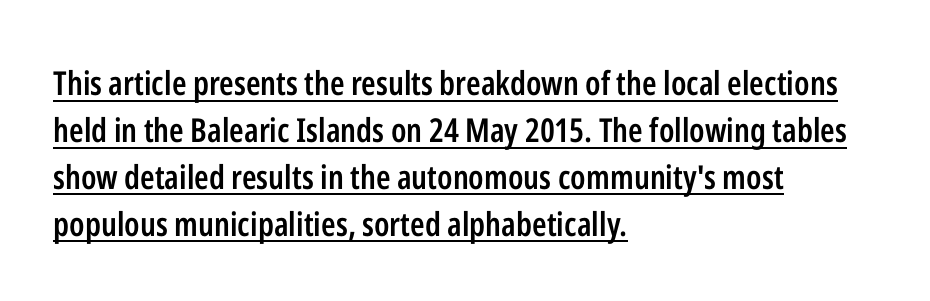
The image shows 33 px semibold, condensed sans-serif type, upright; set left-aligned, normal line spacing (1.42x), normal letter spacing, underlined; low stroke contrast and a medium x-height.
